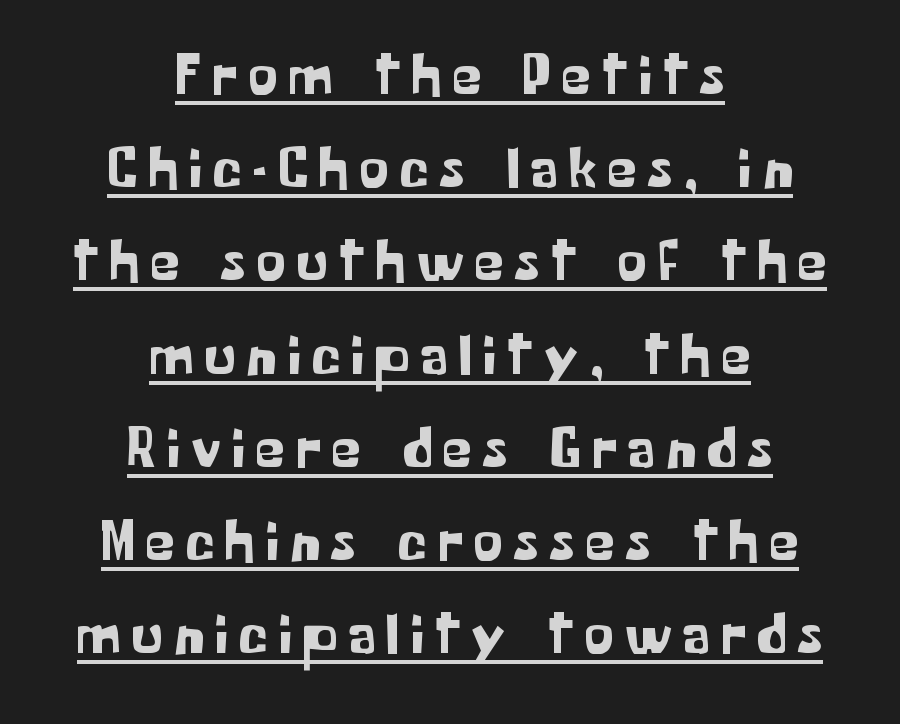
The passage is arranged like a title page — every line centered. Each letter keeps its own natural width here, so spacing adapts to shape. Posture: vertical. The face used here appears with an underline applied. Summary of vertical rhythm: regular, with standard interline spacing. The designer went with a sans here, leaving each stem footless.
